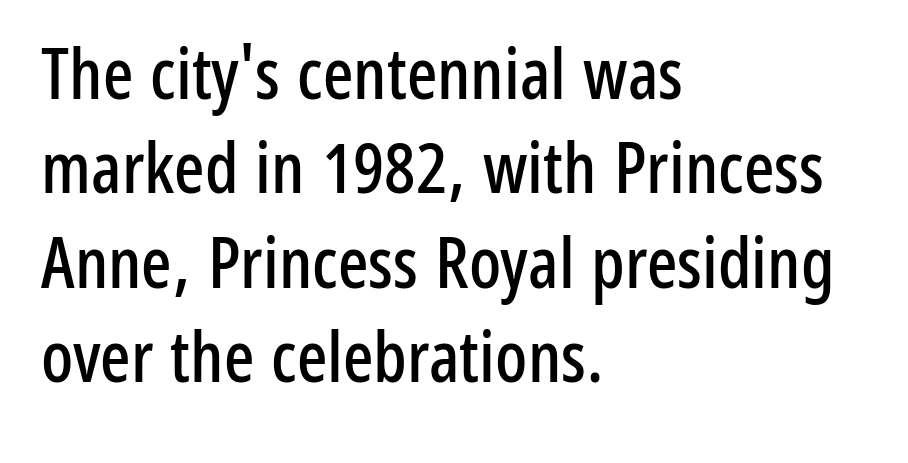
Q: Is the text italic (slanted)? A: No, it is upright.
Q: Is the typeface a serif or a sans-serif typeface? A: Sans-serif.
Q: Is the text underlined? A: No.
Q: How is the paragraph aligned? A: Left-aligned.
Q: Is the spacing between letters normal or unusually wide? A: Normal.
Q: Is the spacing between lines tight, normal or loose? A: Normal.
Q: Width (condensed, normal, or wide)? A: Condensed.
Q: Stroke contrast? A: Low.
Q: x-height? A: Medium.
Q: Monospaced? A: No.
